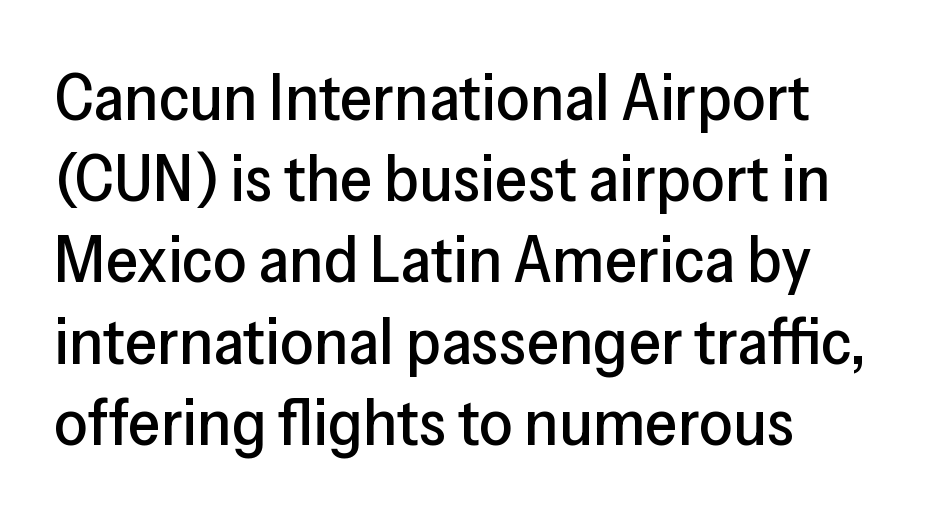
The image shows 66 px sans-serif type, upright; set line spacing 1.23x, normal letter spacing, not underlined; low stroke contrast and a medium x-height.
